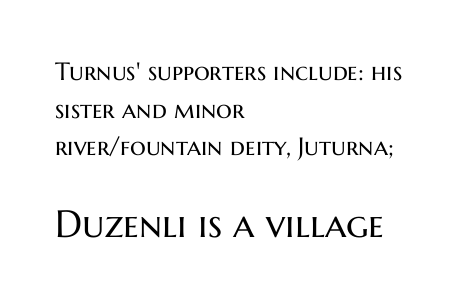
Q: Is the text bold? A: No.
Q: Is the text italic (slanted)? A: No, it is upright.
Q: Is the typeface a serif or a sans-serif typeface? A: Sans-serif.
Q: Is the text underlined? A: No.
Q: How is the paragraph aligned? A: Left-aligned.
Q: Is the spacing between letters normal or unusually wide? A: Normal.
Q: Is the spacing between lines tight, normal or loose? A: Normal.
Q: Which block of text is set in a larger size, the first (top) or the second (bottom)? A: The second (bottom) one.
Q: Width (condensed, normal, or wide)? A: Normal.
Q: Stroke contrast? A: Medium.
Q: x-height? A: Medium.
Q: Monospaced? A: No.
